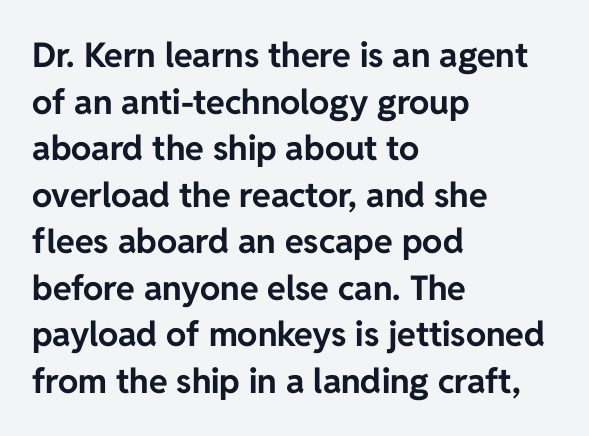
The typeface chosen for these lines omits serifs. The designer left line spacing at the default. The strokes are fattened all the way to bold. Think of a printed novel: that variable character pitch is what you see here. The ragged edge is on the right, which tells us the setting is flush left.
